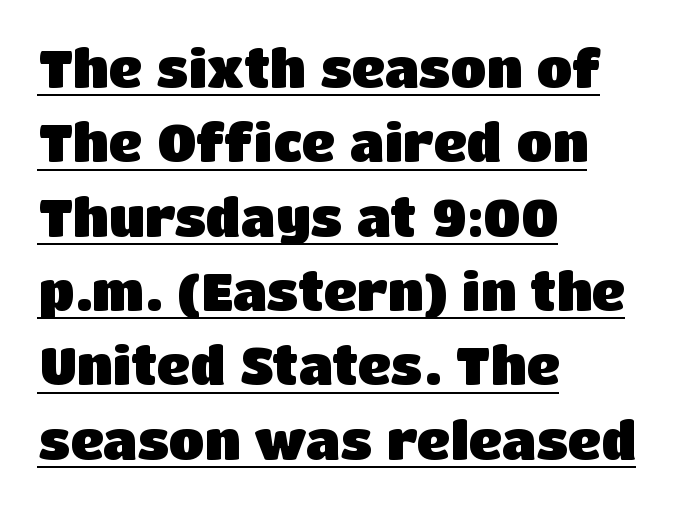
The image shows 52 px heavy sans-serif type, upright; set left-aligned, normal line spacing (1.43x), normal letter spacing, underlined; low stroke contrast and a large x-height.
